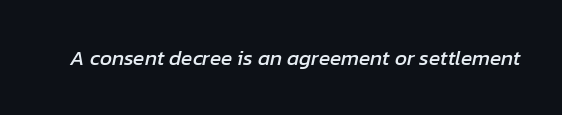
A clean baseline with only descenders dipping below it. Is the letter spacing exaggerated? No — it looks like the ordinary default. Quick note: italic.
